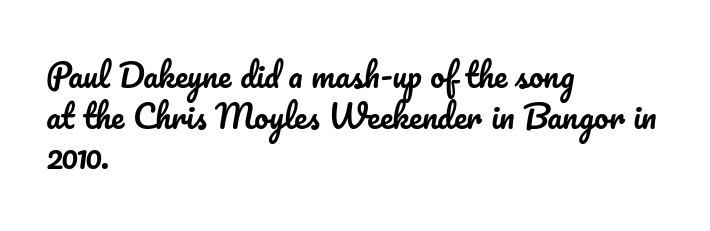
{"width": "normal", "stroke_contrast": "low", "x_height": "small", "monospaced": "no", "underline": "no", "align": "left", "line_spacing": "normal", "line_spacing_ratio": 1.27, "letter_spacing": "normal", "letter_spacing_em": 0.0, "glyph_px": 32}
